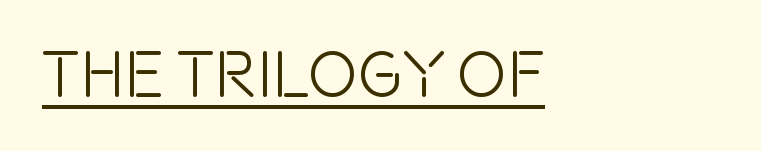
The image shows 66 px condensed sans-serif type, upright; set left-aligned, normal letter spacing, underlined; a large x-height.
